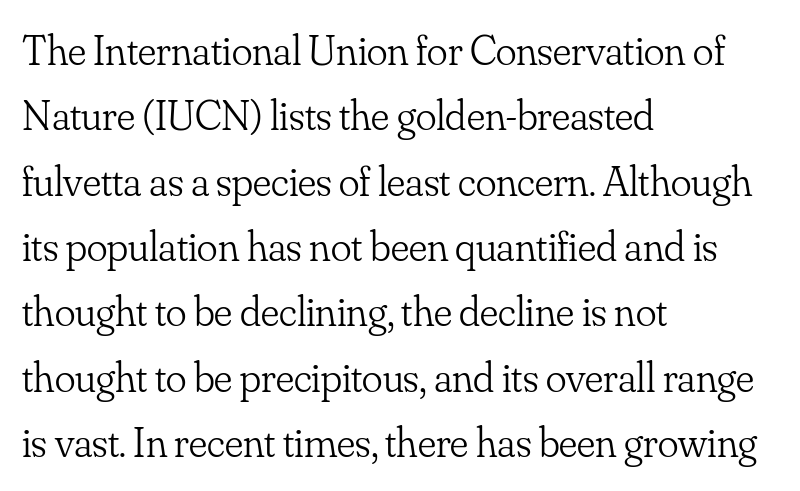
{"serif": "yes", "italic": "no", "bold": "no", "weight": "light", "width": "normal", "stroke_contrast": "low", "x_height": "small", "monospaced": "no", "underline": "no", "align": "left", "line_spacing": "normal", "line_spacing_ratio": 1.52, "letter_spacing": "normal", "letter_spacing_em": 0.0, "glyph_px": 43}
